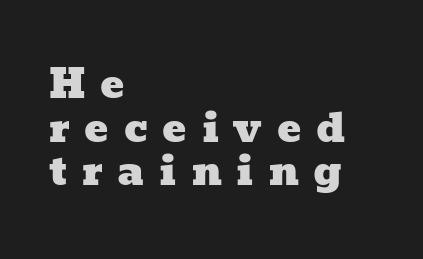
Q: Is the text underlined? A: No.
Q: How is the paragraph aligned? A: Left-aligned.
Q: Is the spacing between letters normal or unusually wide? A: Unusually wide.
Q: Is the spacing between lines tight, normal or loose? A: Tight.
Q: Width (condensed, normal, or wide)? A: Wide.
Q: Stroke contrast? A: Low.
Q: x-height? A: Medium.
Q: Monospaced? A: No.
